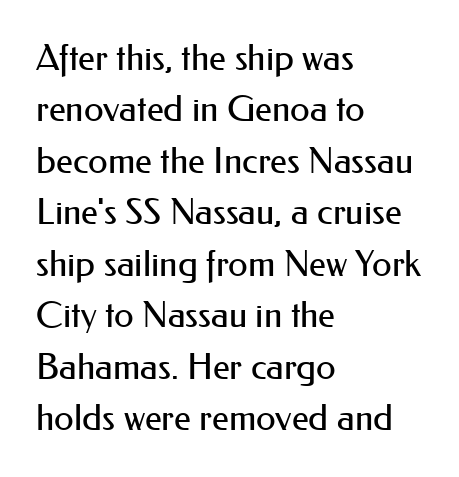
The image shows 36 px regular-weight sans-serif type, upright; set left-aligned, normal line spacing (1.43x), normal letter spacing, not underlined; medium stroke contrast and a small x-height.
